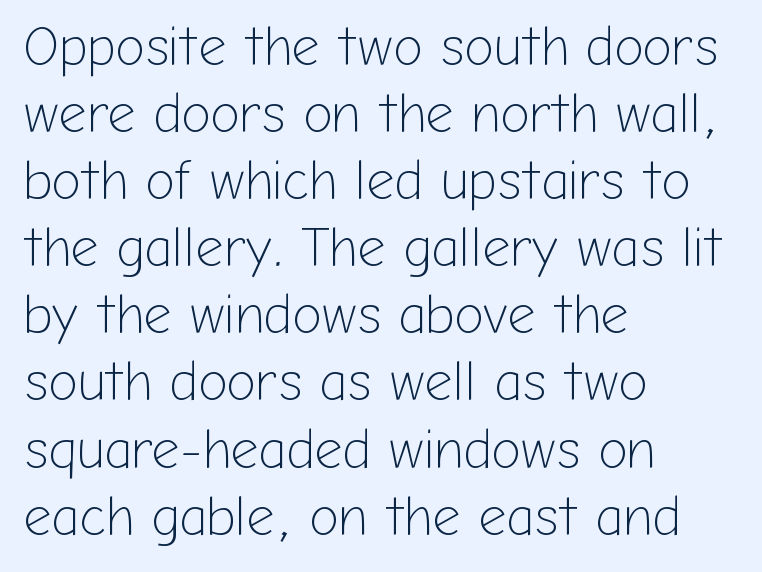
{"serif": "no", "italic": "no", "bold": "no", "weight": "light", "width": "normal", "stroke_contrast": "low", "x_height": "medium", "monospaced": "no", "underline": "no", "align": "left", "line_spacing_ratio": 1.22, "letter_spacing": "normal", "letter_spacing_em": 0.0, "glyph_px": 55}
